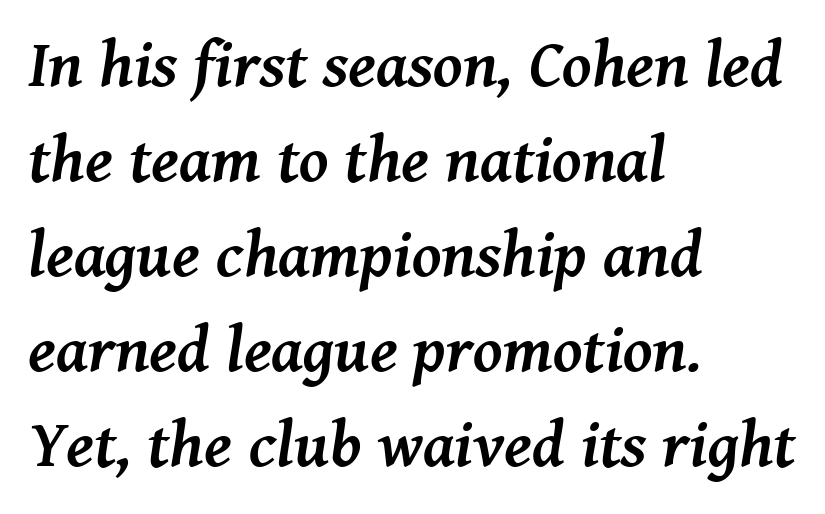
The image shows 66 px semibold serif type, italic (leaning right); set left-aligned, normal line spacing (1.44x), normal letter spacing, not underlined; medium stroke contrast and a medium x-height.
